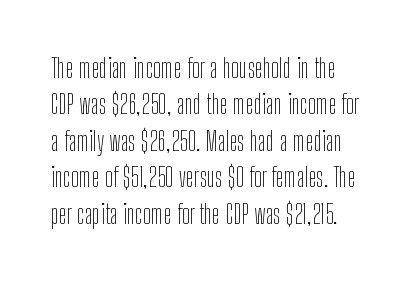
Q: Is the text bold? A: No.
Q: Is the text italic (slanted)? A: No, it is upright.
Q: Is the text underlined? A: No.
Q: Is the spacing between letters normal or unusually wide? A: Normal.
Q: Is the spacing between lines tight, normal or loose? A: Normal.
